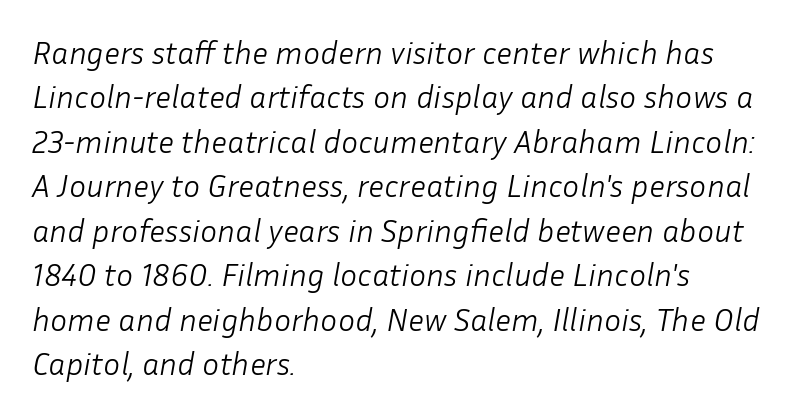
Q: Is the text bold? A: No.
Q: Is the text italic (slanted)? A: Yes, it leans right by about 10 degrees.
Q: Is the text underlined? A: No.
Q: How is the paragraph aligned? A: Left-aligned.
Q: Is the spacing between letters normal or unusually wide? A: Normal.
Q: Is the spacing between lines tight, normal or loose? A: Normal.
Q: Width (condensed, normal, or wide)? A: Normal.
Q: Stroke contrast? A: Low.
Q: x-height? A: Medium.
Q: Monospaced? A: No.
